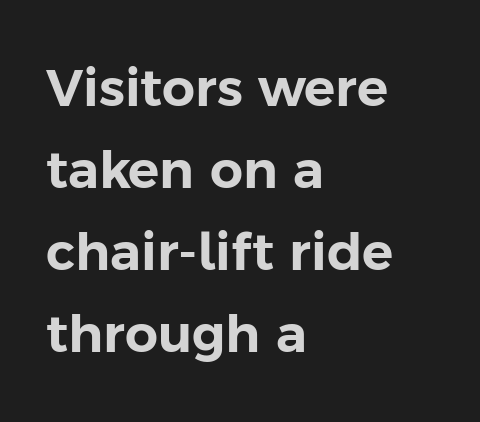
{"serif": "no", "italic": "no", "width": "normal", "stroke_contrast": "low", "x_height": "medium", "monospaced": "no", "underline": "no", "align": "left", "line_spacing": "normal", "line_spacing_ratio": 1.58, "letter_spacing": "normal", "letter_spacing_em": 0.0, "glyph_px": 52}
